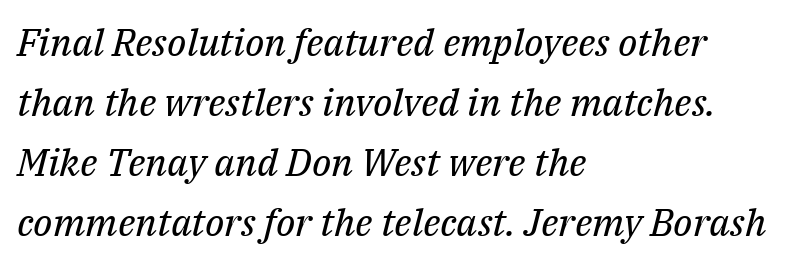
Is this a sans? No — the strokes have serifs. Default kerning and tracking; the words read as compact shapes. The specimen omits any rule beneath the text block's lines. Ink coverage per letter is moderate at most. Do the characters align in a grid? No, the font is proportional. Typeset ragged right — the left edge is the straight one.
